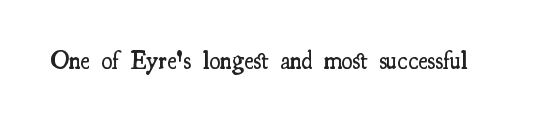
Q: Is the text bold? A: Semi-bold.
Q: Is the text italic (slanted)? A: No, it is upright.
Q: Is the text underlined? A: No.
Q: Is the spacing between letters normal or unusually wide? A: Normal.
